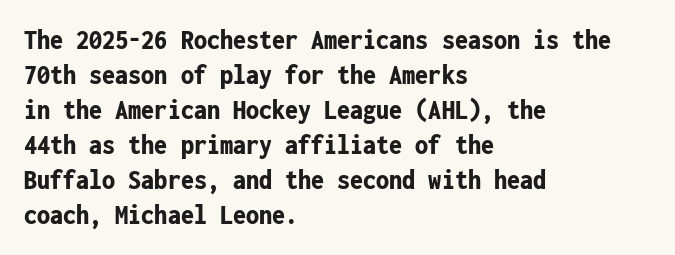
The image shows 29 px bold, condensed sans-serif type, upright, monospaced; set left-aligned, line spacing 1.21x, normal letter spacing, not underlined; low stroke contrast and a medium x-height.
